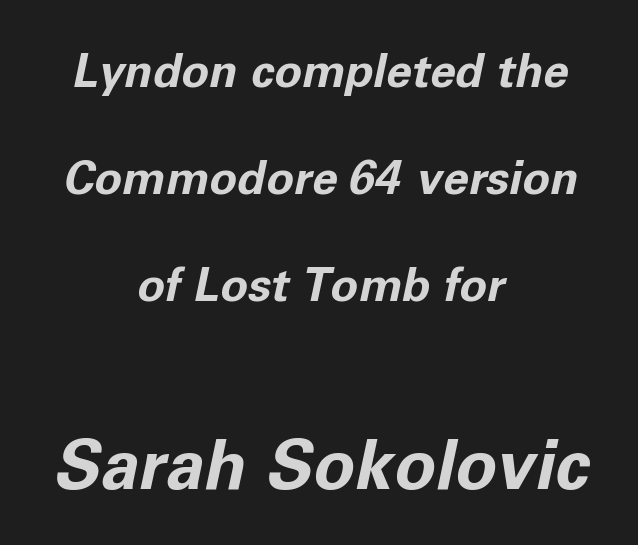
{"italic": "yes", "lean": "right", "slant_degrees": 11, "bold": "yes", "weight": "bold", "width": "normal", "stroke_contrast": "low", "x_height": "medium", "monospaced": "no", "underline": "no", "align": "center", "line_spacing": "loose", "line_spacing_ratio": 2.33, "letter_spacing": "normal", "letter_spacing_em": 0.0, "larger_block": "second", "size_ratio": 1.5, "glyph_px": 69}
